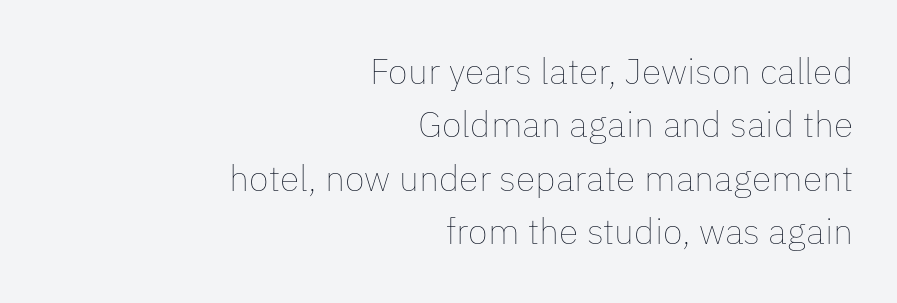
Q: Is the text bold? A: No.
Q: Is the text italic (slanted)? A: No, it is upright.
Q: Is the text underlined? A: No.
Q: How is the paragraph aligned? A: Right-aligned.
Q: Is the spacing between letters normal or unusually wide? A: Normal.
Q: Is the spacing between lines tight, normal or loose? A: Normal.
Q: Width (condensed, normal, or wide)? A: Normal.
Q: Stroke contrast? A: Low.
Q: x-height? A: Medium.
Q: Monospaced? A: No.
